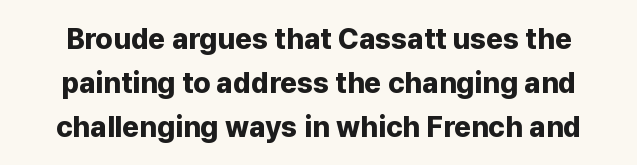
Q: Is the text bold? A: Yes.
Q: Is the text italic (slanted)? A: No, it is upright.
Q: Is the typeface a serif or a sans-serif typeface? A: Sans-serif.
Q: Is the text underlined? A: No.
Q: Is the spacing between letters normal or unusually wide? A: Normal.
Q: Is the spacing between lines tight, normal or loose? A: Normal.
Q: Width (condensed, normal, or wide)? A: Normal.
Q: Stroke contrast? A: Low.
Q: x-height? A: Medium.
Q: Monospaced? A: No.
